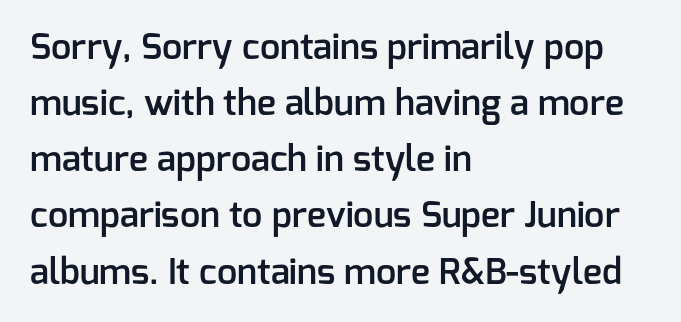
Q: Is the text bold? A: Semi-bold.
Q: Is the text italic (slanted)? A: No, it is upright.
Q: Is the typeface a serif or a sans-serif typeface? A: Sans-serif.
Q: Is the text underlined? A: No.
Q: How is the paragraph aligned? A: Left-aligned.
Q: Is the spacing between letters normal or unusually wide? A: Normal.
Q: Is the spacing between lines tight, normal or loose? A: Normal.
Q: Width (condensed, normal, or wide)? A: Normal.
Q: Stroke contrast? A: Low.
Q: x-height? A: Medium.
Q: Monospaced? A: No.
